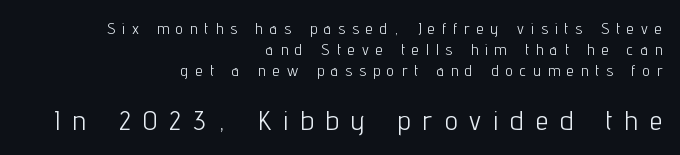
Q: Is the text bold? A: No.
Q: Is the text italic (slanted)? A: No, it is upright.
Q: Is the typeface a serif or a sans-serif typeface? A: Sans-serif.
Q: Is the text underlined? A: No.
Q: How is the paragraph aligned? A: Right-aligned.
Q: Is the spacing between letters normal or unusually wide? A: Unusually wide.
Q: Is the spacing between lines tight, normal or loose? A: Normal.
Q: Which block of text is set in a larger size, the first (top) or the second (bottom)? A: The second (bottom) one.
Q: Width (condensed, normal, or wide)? A: Condensed.
Q: Stroke contrast? A: Low.
Q: x-height? A: Medium.
Q: Monospaced? A: No.
